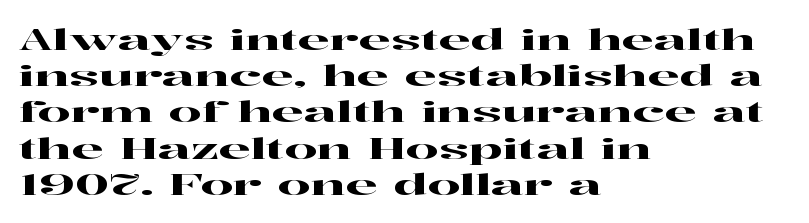
Visually the block forms a straight wall on the left and a jagged coastline on the right. Old-style or modern, the face here clearly has serifs. The axis of the letterforms is exactly vertical. Vertical spacing — default. The space directly below the letters is spotless.
